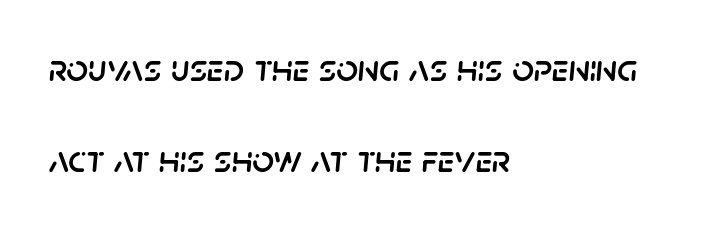
Underlining? Definitely not there. The specimen reads as italic at a glance. This sample has the flowing, uneven cadence of proportional lettering. You could fit nearly another row in the gap between these rows. You could call the tracking neutral — neither tight nor loose.
